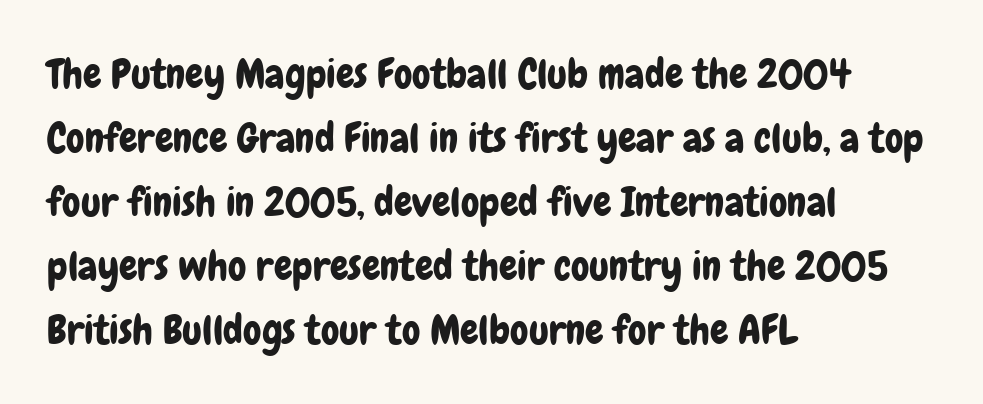
The image shows 41 px condensed sans-serif type, upright; set left-aligned, normal line spacing (1.56x), normal letter spacing, not underlined; low stroke contrast and a medium x-height.
